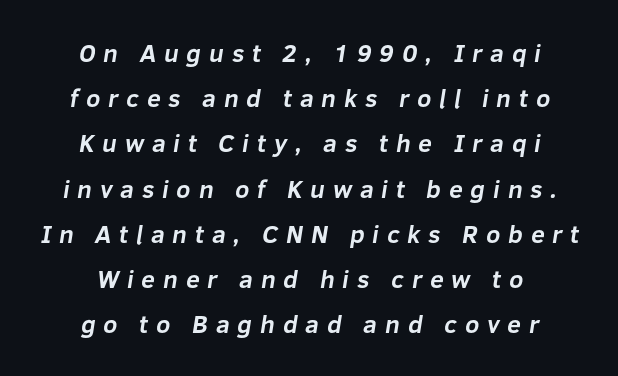
Q: Is the text bold? A: Yes.
Q: Is the text underlined? A: No.
Q: How is the paragraph aligned? A: Centered.
Q: Is the spacing between letters normal or unusually wide? A: Unusually wide.
